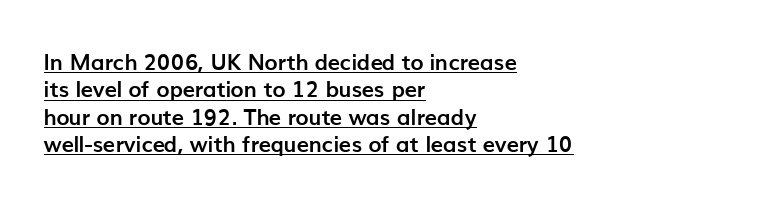
The image shows 22 px bold type, upright; set left-aligned, line spacing 1.24x, normal letter spacing, underlined.
